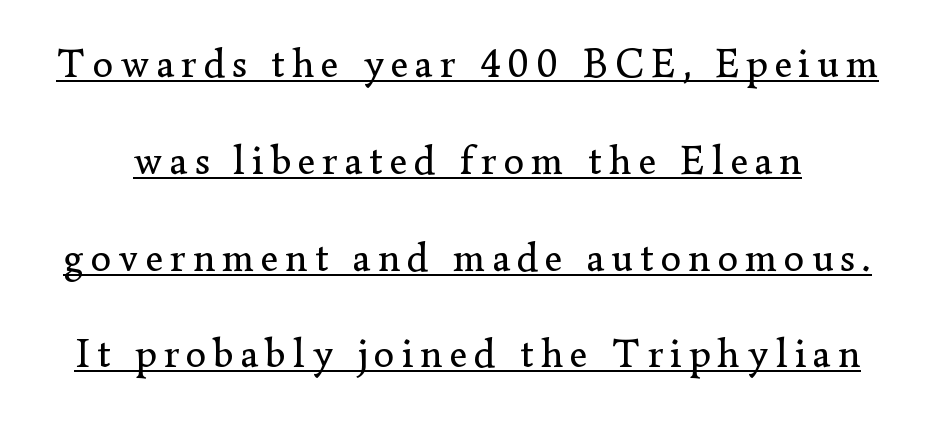
Q: Is the text bold? A: No.
Q: Is the text italic (slanted)? A: No, it is upright.
Q: Is the typeface a serif or a sans-serif typeface? A: Serif.
Q: Is the text underlined? A: Yes.
Q: Is the spacing between lines tight, normal or loose? A: Loose.
Q: Width (condensed, normal, or wide)? A: Normal.
Q: Stroke contrast? A: Low.
Q: x-height? A: Small.
Q: Monospaced? A: No.
